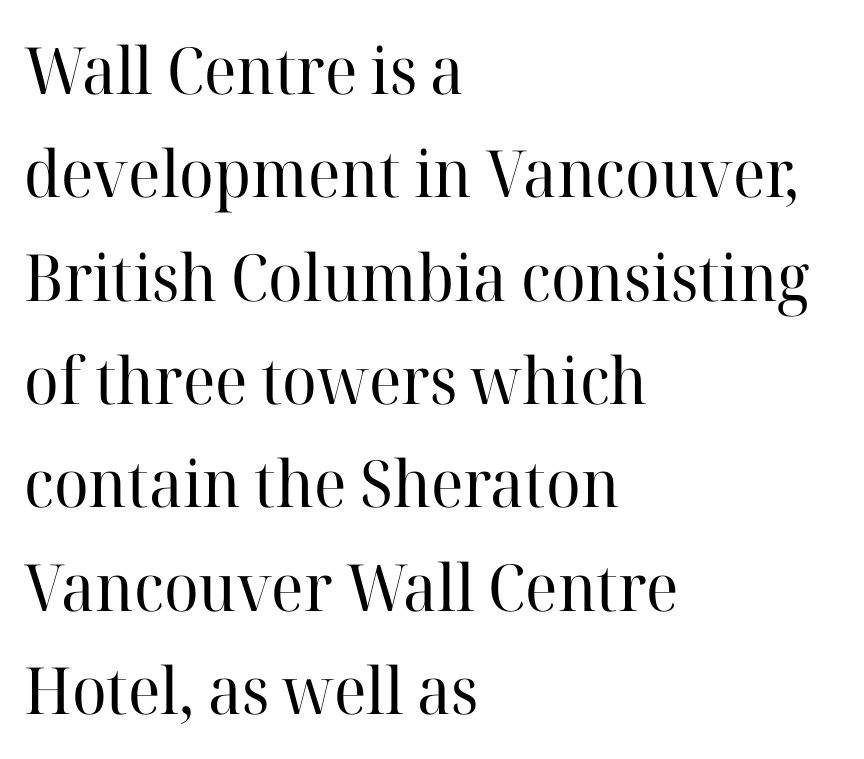
Q: Is the text bold? A: No.
Q: Is the text italic (slanted)? A: No, it is upright.
Q: Is the typeface a serif or a sans-serif typeface? A: Serif.
Q: Is the text underlined? A: No.
Q: How is the paragraph aligned? A: Left-aligned.
Q: Is the spacing between letters normal or unusually wide? A: Normal.
Q: Is the spacing between lines tight, normal or loose? A: Normal.
Q: Width (condensed, normal, or wide)? A: Normal.
Q: Stroke contrast? A: High.
Q: x-height? A: Medium.
Q: Monospaced? A: No.
